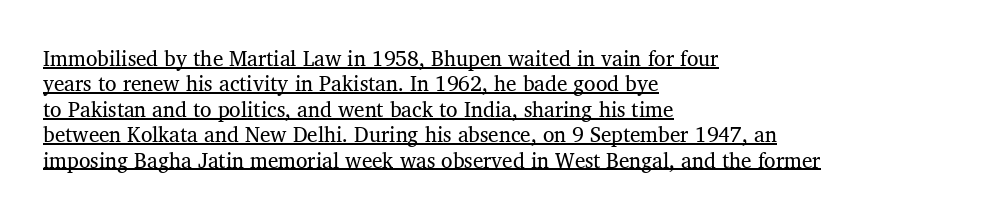
Q: Is the text bold? A: No.
Q: Is the text italic (slanted)? A: No, it is upright.
Q: Is the text underlined? A: Yes.
Q: How is the paragraph aligned? A: Left-aligned.
Q: Is the spacing between letters normal or unusually wide? A: Normal.
